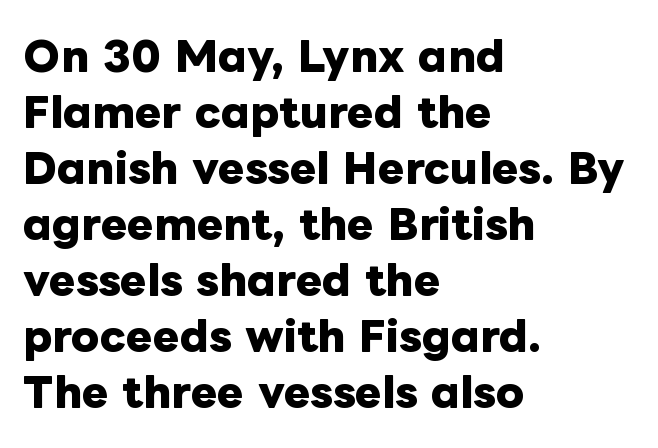
Q: Is the text bold? A: Yes.
Q: Is the text italic (slanted)? A: No, it is upright.
Q: Is the text underlined? A: No.
Q: How is the paragraph aligned? A: Left-aligned.
Q: Is the spacing between letters normal or unusually wide? A: Normal.
Q: Is the spacing between lines tight, normal or loose? A: Normal.
Q: Width (condensed, normal, or wide)? A: Normal.
Q: Stroke contrast? A: Low.
Q: x-height? A: Medium.
Q: Monospaced? A: No.
